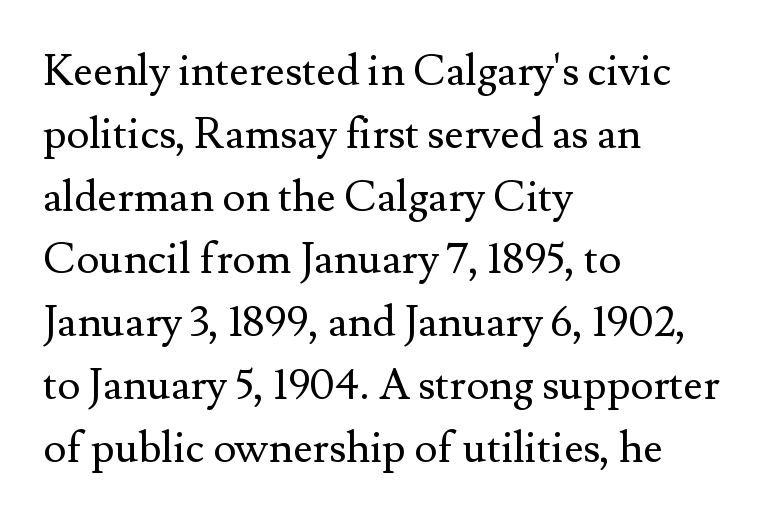
{"serif": "yes", "italic": "no", "bold": "no", "weight": "regular", "width": "normal", "stroke_contrast": "medium", "x_height": "small", "monospaced": "no", "underline": "no", "align": "left", "line_spacing": "normal", "line_spacing_ratio": 1.46, "letter_spacing": "normal", "letter_spacing_em": 0.0, "glyph_px": 43}
